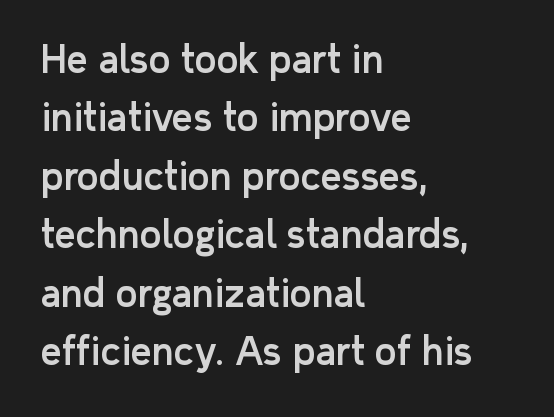
Q: Is the text italic (slanted)? A: No, it is upright.
Q: Is the typeface a serif or a sans-serif typeface? A: Sans-serif.
Q: Is the text underlined? A: No.
Q: How is the paragraph aligned? A: Left-aligned.
Q: Is the spacing between letters normal or unusually wide? A: Normal.
Q: Is the spacing between lines tight, normal or loose? A: Normal.
Q: Width (condensed, normal, or wide)? A: Normal.
Q: Stroke contrast? A: Low.
Q: x-height? A: Medium.
Q: Monospaced? A: No.
